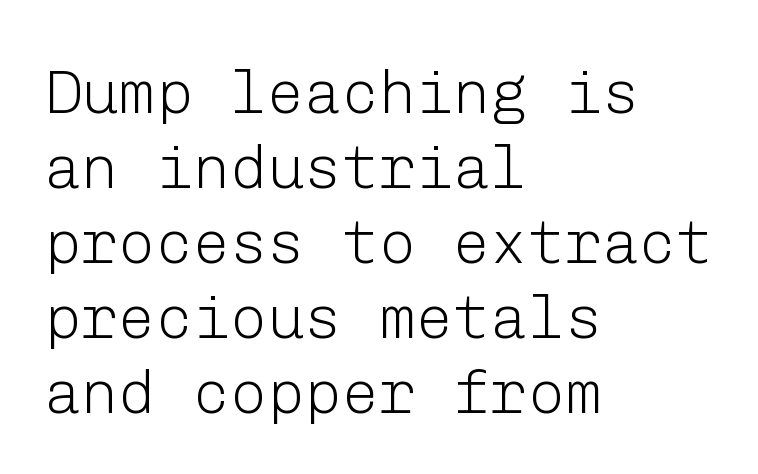
Think standard paragraph weight, or any step lighter than that. The letters sit at their default tracking, neither squeezed nor spread. The typesetter chose a ragged-right arrangement here. Tall strokes in this sample are plumb rather than angled.
